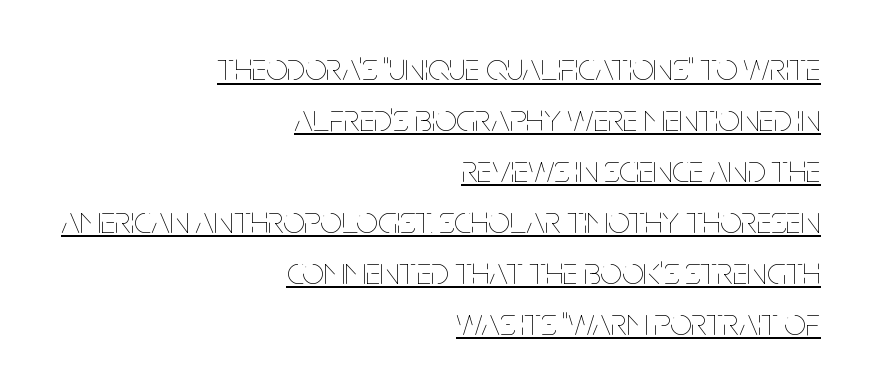
Is this a heavy cut? Hardly; it is regular or lighter. Each line of the rendering has a horizontal stroke beneath the glyphs. Proportional: the letters do not fall into vertical columns. Reading down the block, your eye finds every line finishing at a fixed right position. One glance says typical: line gaps are just what's usual. Compared with typical body copy, the letter spacing here is the same.
